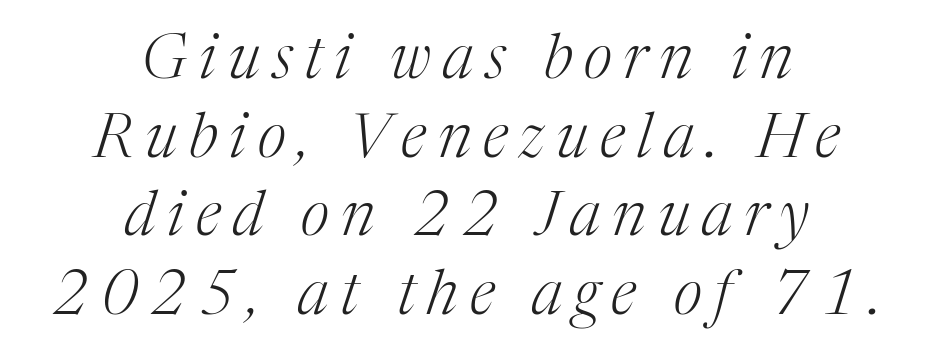
{"serif": "yes", "italic": "yes", "lean": "right", "slant_degrees": 17, "bold": "no", "weight": "light", "width": "normal", "stroke_contrast": "medium", "x_height": "medium", "monospaced": "no", "underline": "no", "align": "center", "line_spacing": "normal", "line_spacing_ratio": 1.27, "glyph_px": 62}
